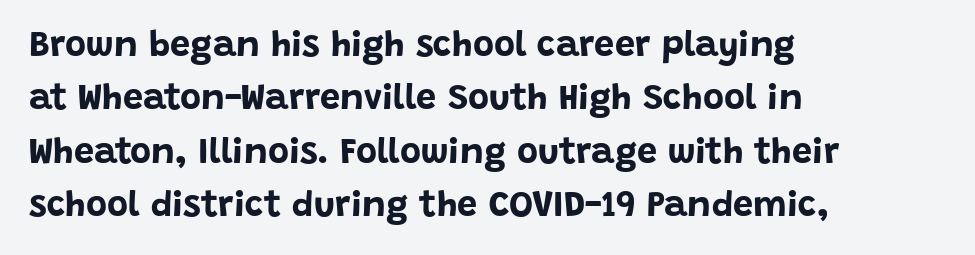
Q: Is the text bold? A: Yes.
Q: Is the text italic (slanted)? A: No, it is upright.
Q: Is the typeface a serif or a sans-serif typeface? A: Sans-serif.
Q: Is the text underlined? A: No.
Q: How is the paragraph aligned? A: Left-aligned.
Q: Is the spacing between letters normal or unusually wide? A: Normal.
Q: Is the spacing between lines tight, normal or loose? A: Normal.
Q: Width (condensed, normal, or wide)? A: Normal.
Q: Stroke contrast? A: Low.
Q: x-height? A: Large.
Q: Monospaced? A: No.
